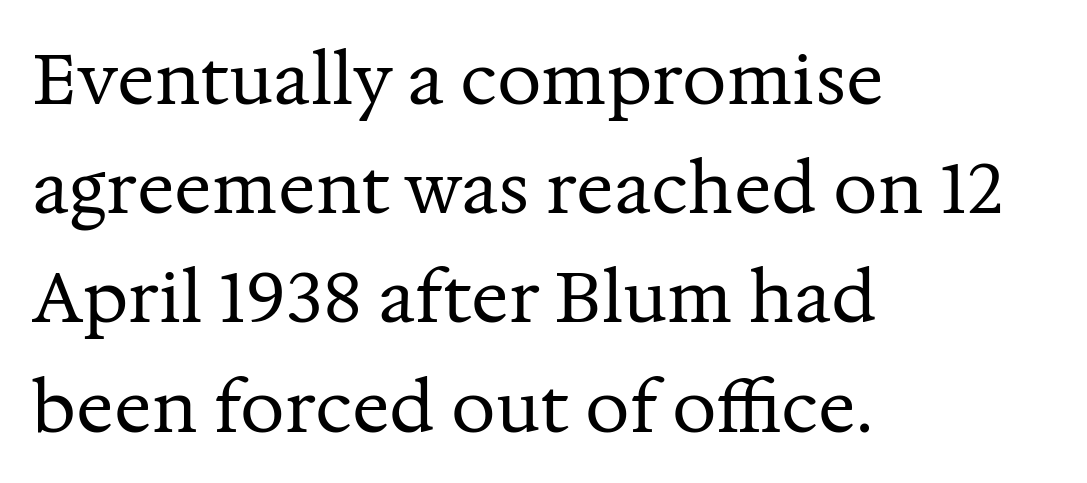
{"serif": "yes", "italic": "no", "bold": "no", "weight": "regular", "width": "normal", "stroke_contrast": "medium", "x_height": "medium", "monospaced": "no", "underline": "no", "align": "left", "line_spacing": "normal", "line_spacing_ratio": 1.56, "letter_spacing": "normal", "letter_spacing_em": 0.0, "glyph_px": 70}
